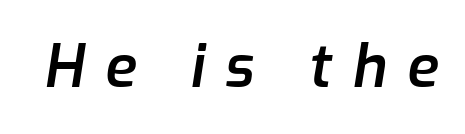
The image shows 58 px semibold type, italic (leaning right); set unusually wide letter spacing (+0.35 em), not underlined; low stroke contrast and a medium x-height.
